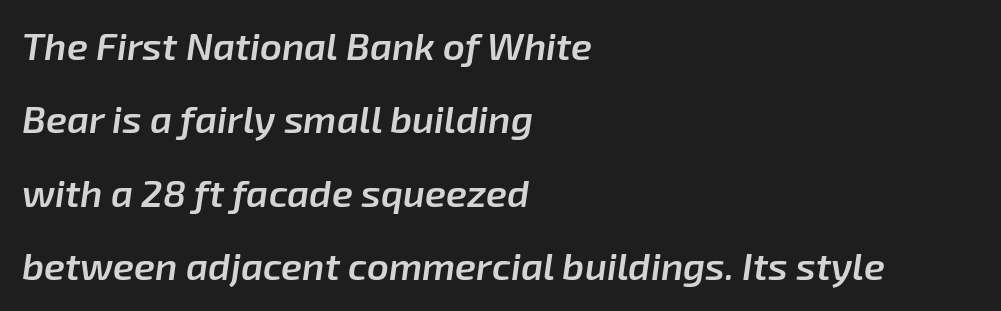
The image shows 38 px semibold type, italic (leaning right); set left-aligned, loose line spacing (1.93x), normal letter spacing, not underlined; low stroke contrast and a medium x-height.
